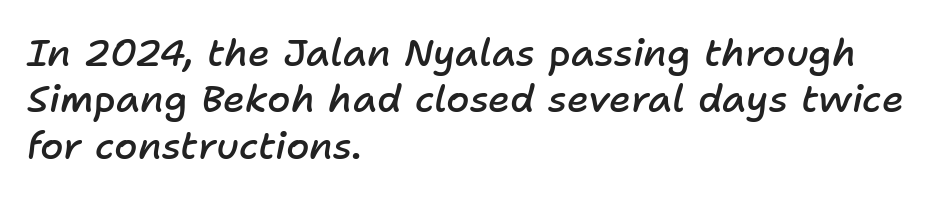
Observe the ordinary spacing: letters are neighbours, not strangers. Proportional: the letters do not fall into vertical columns. Does the lettering tilt? It does — this is italic. Typeset ragged right — the left edge is the straight one. Underline: absent.
